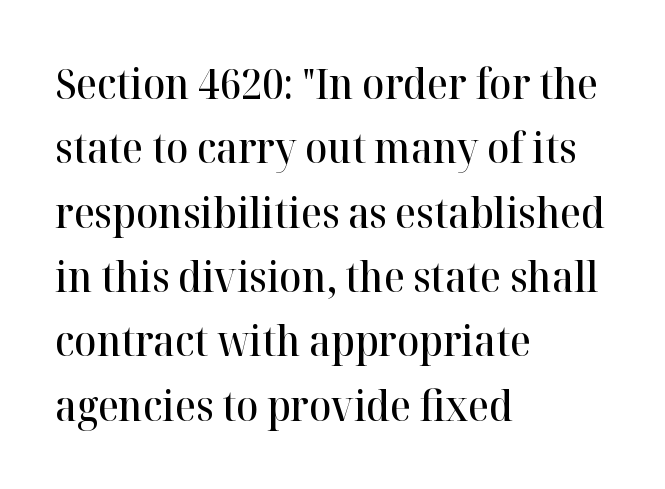
{"serif": "yes", "italic": "no", "bold": "semi", "weight": "semibold", "width": "normal", "stroke_contrast": "high", "x_height": "medium", "monospaced": "no", "underline": "no", "align": "left", "line_spacing": "normal", "line_spacing_ratio": 1.57, "letter_spacing": "normal", "letter_spacing_em": 0.0, "glyph_px": 41}
